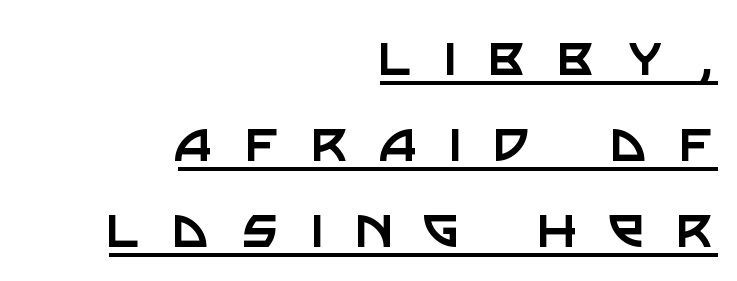
Q: Is the text bold? A: No.
Q: Is the text italic (slanted)? A: No, it is upright.
Q: Is the typeface a serif or a sans-serif typeface? A: Sans-serif.
Q: Is the text underlined? A: Yes.
Q: How is the paragraph aligned? A: Right-aligned.
Q: Is the spacing between letters normal or unusually wide? A: Unusually wide.
Q: Is the spacing between lines tight, normal or loose? A: Normal.
Q: Width (condensed, normal, or wide)? A: Normal.
Q: Stroke contrast? A: Low.
Q: x-height? A: Large.
Q: Monospaced? A: No.
